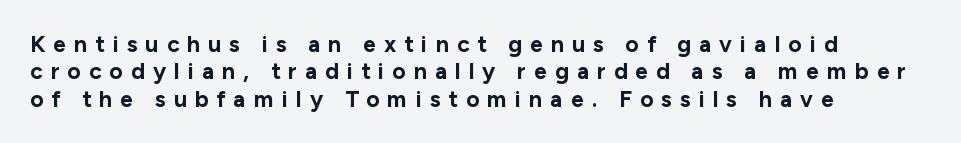
Q: Is the text bold? A: Yes.
Q: Is the text italic (slanted)? A: No, it is upright.
Q: Is the text underlined? A: No.
Q: How is the paragraph aligned? A: Left-aligned.
Q: Is the spacing between letters normal or unusually wide? A: Unusually wide.
